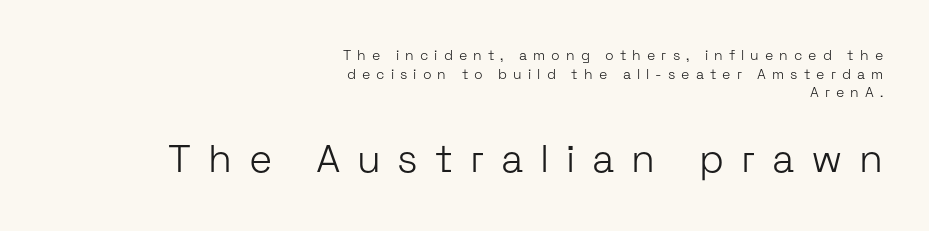
Q: Is the text bold? A: No.
Q: Is the text italic (slanted)? A: No, it is upright.
Q: Is the typeface a serif or a sans-serif typeface? A: Sans-serif.
Q: Is the text underlined? A: No.
Q: How is the paragraph aligned? A: Right-aligned.
Q: Is the spacing between letters normal or unusually wide? A: Unusually wide.
Q: Is the spacing between lines tight, normal or loose? A: Normal.
Q: Which block of text is set in a larger size, the first (top) or the second (bottom)? A: The second (bottom) one.
Q: Width (condensed, normal, or wide)? A: Normal.
Q: Stroke contrast? A: Low.
Q: x-height? A: Medium.
Q: Monospaced? A: No.
